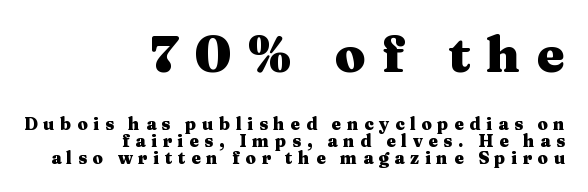
The image shows 50 px heavy, wide serif type, upright; set right-aligned, tight line spacing (1.0x), unusually wide letter spacing (+0.33 em), not underlined; the first (top) block is 2.94x larger; medium stroke contrast and a medium x-height.
